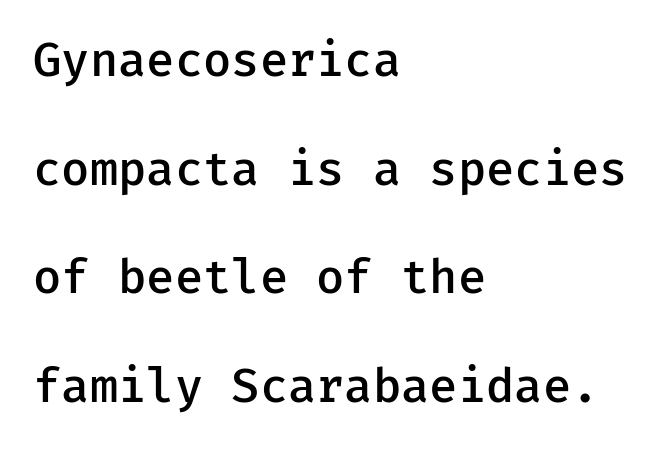
The image shows 46 px semibold sans-serif type, upright; set left-aligned, loose line spacing (2.36x), normal letter spacing, not underlined; low stroke contrast and a medium x-height.
